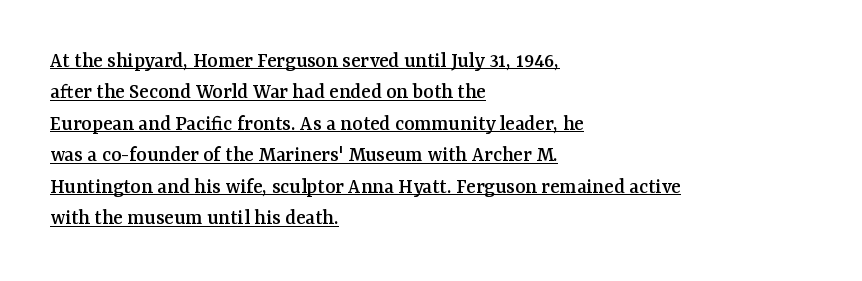
Q: Is the text italic (slanted)? A: No, it is upright.
Q: Is the text underlined? A: Yes.
Q: How is the paragraph aligned? A: Left-aligned.
Q: Is the spacing between letters normal or unusually wide? A: Normal.
Q: Is the spacing between lines tight, normal or loose? A: Normal.
